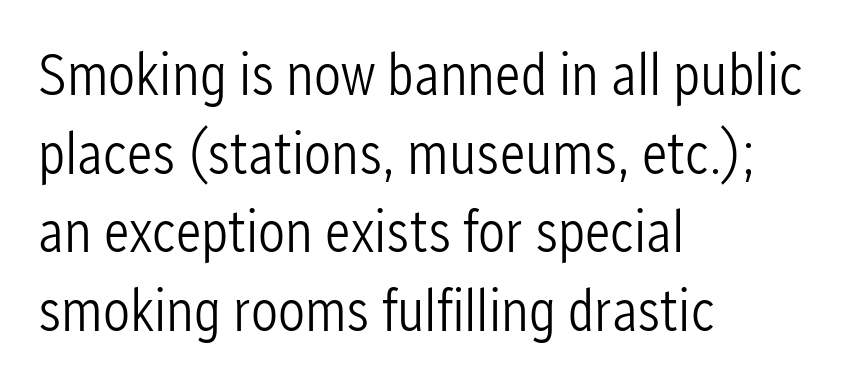
Q: Is the text bold? A: No.
Q: Is the text italic (slanted)? A: No, it is upright.
Q: Is the typeface a serif or a sans-serif typeface? A: Sans-serif.
Q: Is the text underlined? A: No.
Q: How is the paragraph aligned? A: Left-aligned.
Q: Is the spacing between letters normal or unusually wide? A: Normal.
Q: Is the spacing between lines tight, normal or loose? A: Normal.
Q: Width (condensed, normal, or wide)? A: Condensed.
Q: Stroke contrast? A: Low.
Q: x-height? A: Medium.
Q: Monospaced? A: No.
